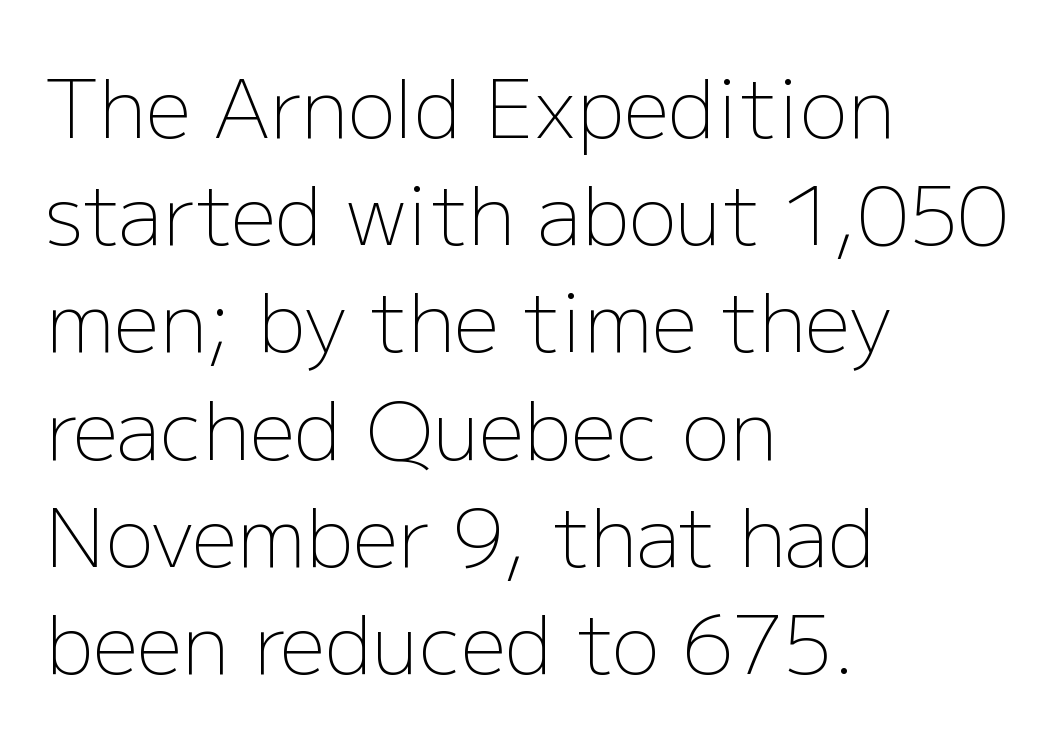
Each stroke keeps to a modest, everyday thickness or less. The paragraph shown leans on its left margin. Observe the ordinary spacing: letters are neighbours, not strangers. The passage shown stacks its lines at a standard gap. A typesetter would call this proportional, since set widths differ per character.
